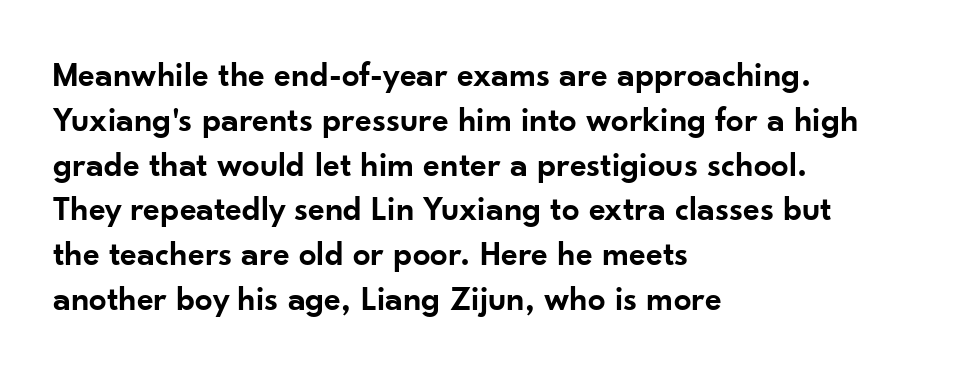
Q: Is the text bold? A: Semi-bold.
Q: Is the text italic (slanted)? A: No, it is upright.
Q: Is the typeface a serif or a sans-serif typeface? A: Sans-serif.
Q: Is the text underlined? A: No.
Q: How is the paragraph aligned? A: Left-aligned.
Q: Is the spacing between letters normal or unusually wide? A: Normal.
Q: Is the spacing between lines tight, normal or loose? A: Normal.
Q: Width (condensed, normal, or wide)? A: Normal.
Q: Stroke contrast? A: Low.
Q: x-height? A: Small.
Q: Monospaced? A: No.
